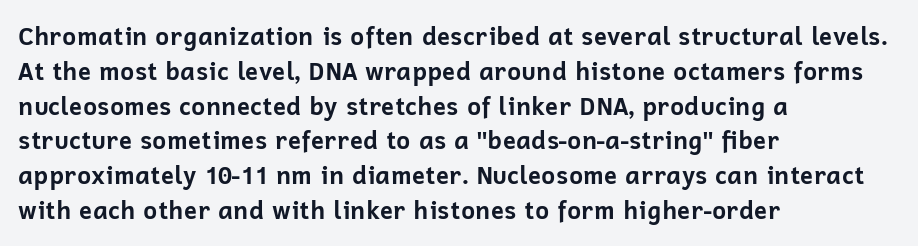
Nope, not italic — everything's standing straight. The passage shown has conventional tracking throughout. Bold? Absolutely — the strokes are thick and heavy. If you drew a ruler down the left edge, every line would touch it. The gap between lines stays unmarked. Horizontal bands of white between lines are of average thickness.
